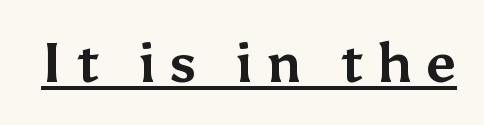
{"serif": "no", "italic": "no", "bold": "yes", "weight": "bold", "width": "normal", "stroke_contrast": "medium", "x_height": "medium", "monospaced": "no", "underline": "yes", "letter_spacing": "wide", "letter_spacing_em": 0.23, "glyph_px": 56}
